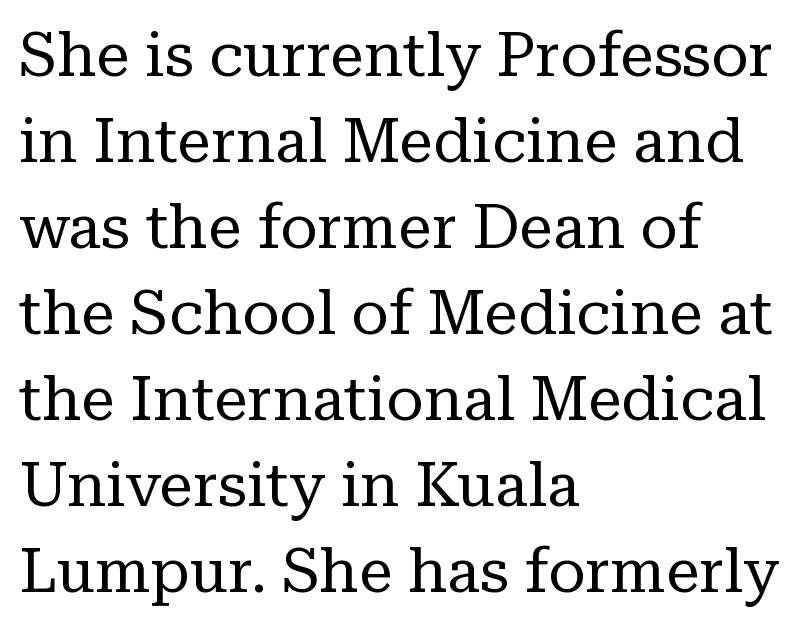
The image shows 61 px regular-weight serif type, upright; set left-aligned, normal line spacing (1.41x), normal letter spacing, not underlined; low stroke contrast and a medium x-height.
